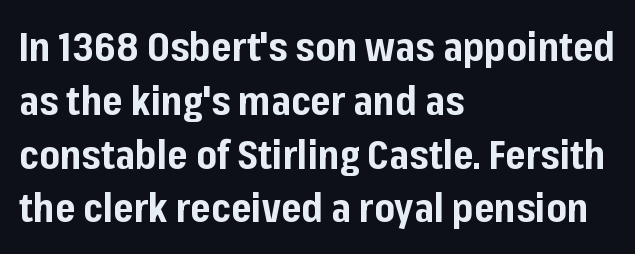
The passage shown is typed in a proportional face where columns would drift. Strong, thick strokes mark this as bold type. Which margin do the lines hug? The left one — the right edge is uneven. Each word holds together tightly as a unit, with standard inter-letter gaps.
